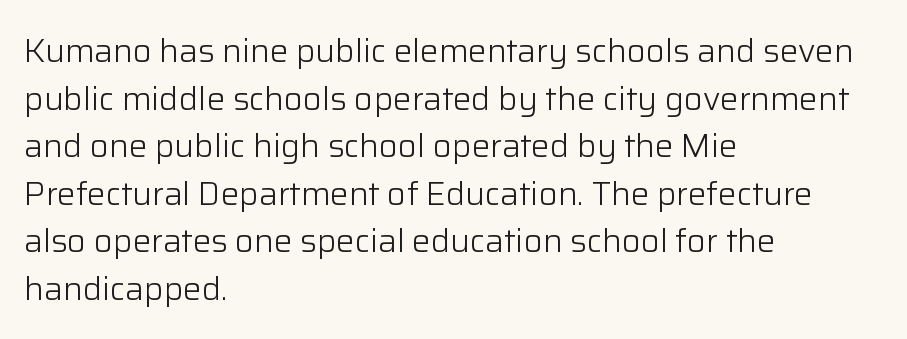
Q: Is the text bold? A: No.
Q: Is the text italic (slanted)? A: No, it is upright.
Q: Is the typeface a serif or a sans-serif typeface? A: Sans-serif.
Q: Is the text underlined? A: No.
Q: How is the paragraph aligned? A: Left-aligned.
Q: Is the spacing between letters normal or unusually wide? A: Normal.
Q: Is the spacing between lines tight, normal or loose? A: Normal.
Q: Width (condensed, normal, or wide)? A: Normal.
Q: Stroke contrast? A: Low.
Q: x-height? A: Medium.
Q: Monospaced? A: No.
